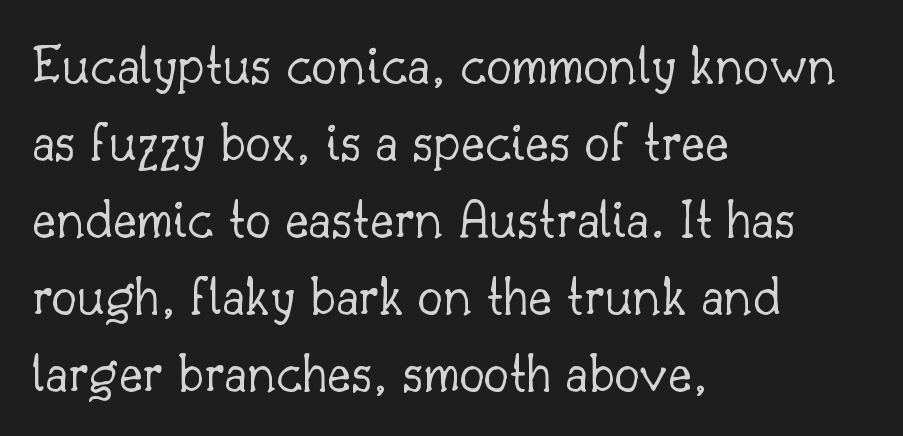
The area under the type is left untouched. What's the leading like? Ordinary, nothing unusual. Words appear dense and cohesive because spacing is normal.
